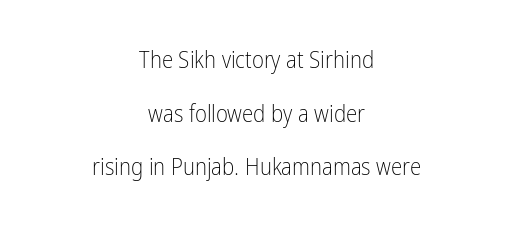
The image shows 23 px text type, upright; set centered, loose line spacing (2.33x), normal letter spacing, not underlined.
